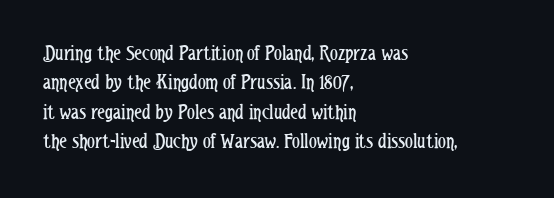
Bare-footed words on every line. Every stem runs plumb, perpendicular to the baseline. The typesetting does not lean heavy: it is not bold. Tracking value appears to be zero — textbook default spacing. The vertical gap from one line to the next is medium.
